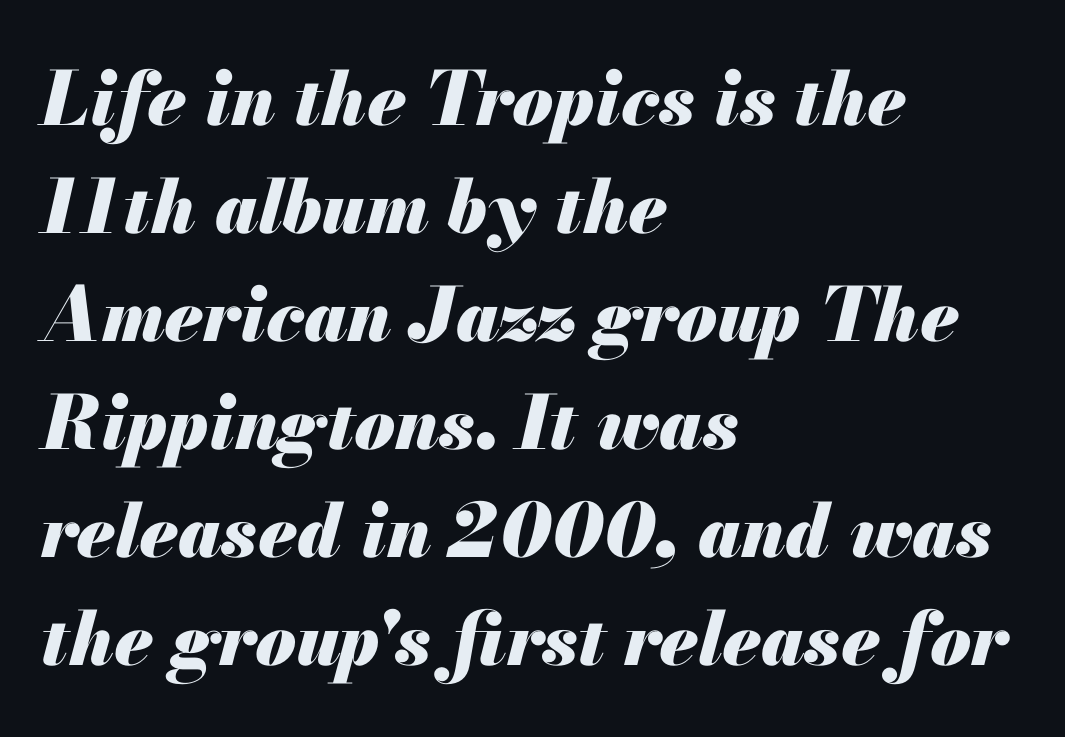
The glyphs look as if they've been sheared to an angle. Compared with typical paragraphs, the rows here are spaced about the same. Here the designer chose a conventional face with non-uniform glyph widths. A typesetter would call this zero additional tracking.
